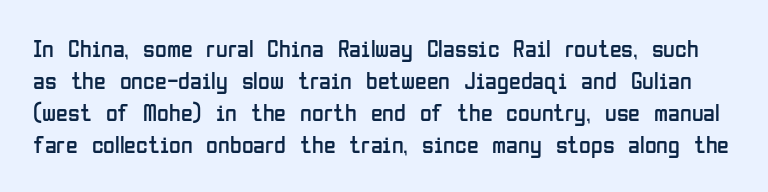
The image shows 24 px text type, upright; set normal line spacing (1.34x), normal letter spacing, not underlined.
